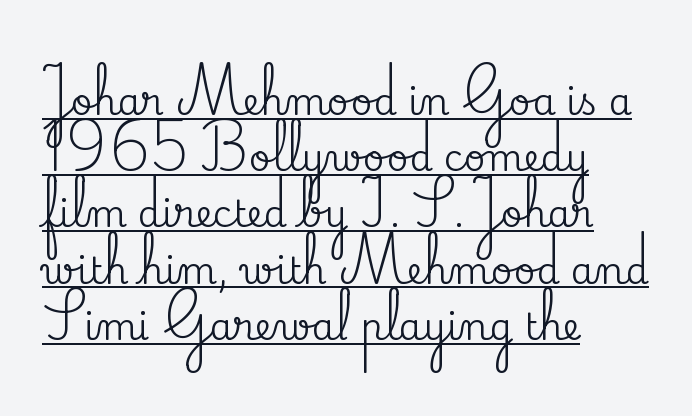
{"serif": "yes", "italic": "no", "width": "normal", "stroke_contrast": "medium", "x_height": "small", "monospaced": "no", "underline": "yes", "align": "left", "line_spacing": "normal", "line_spacing_ratio": 1.52, "letter_spacing": "normal", "letter_spacing_em": 0.0, "glyph_px": 37}
